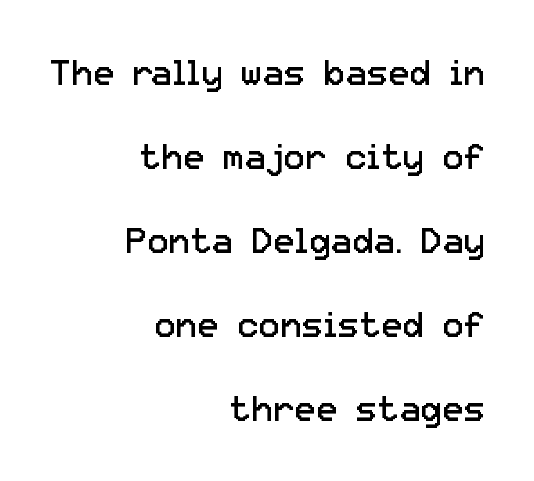
Check the space under the baseline: it is left empty. Note: no serifs on the glyphs. Spacing verdict: proportional, widths tailored to each character. Is the type heavy? It reads as light-to-regular instead.
